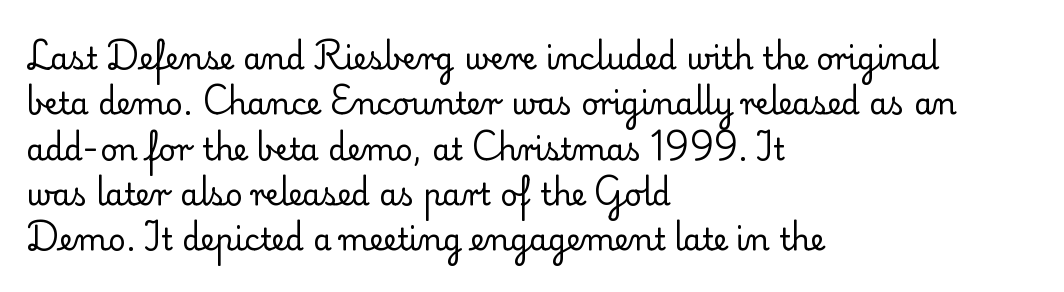
{"serif": "yes", "italic": "no", "bold": "no", "weight": "regular", "width": "normal", "stroke_contrast": "low", "x_height": "small", "monospaced": "no", "underline": "no", "align": "left", "line_spacing": "normal", "line_spacing_ratio": 1.51, "letter_spacing": "normal", "letter_spacing_em": 0.0, "glyph_px": 30}
